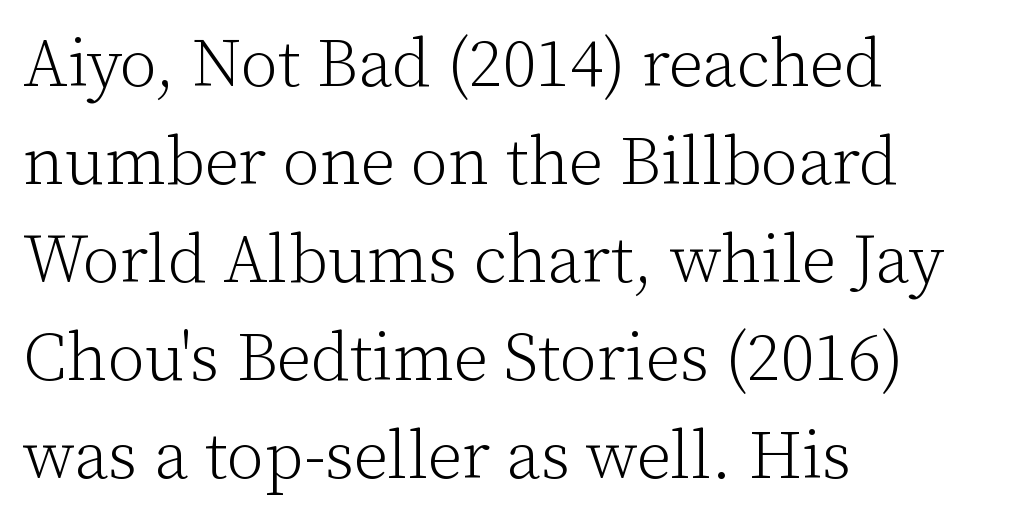
{"serif": "yes", "italic": "no", "bold": "no", "weight": "light", "width": "normal", "stroke_contrast": "low", "x_height": "medium", "monospaced": "no", "underline": "no", "align": "left", "line_spacing": "normal", "line_spacing_ratio": 1.44, "letter_spacing": "normal", "letter_spacing_em": 0.0, "glyph_px": 68}
